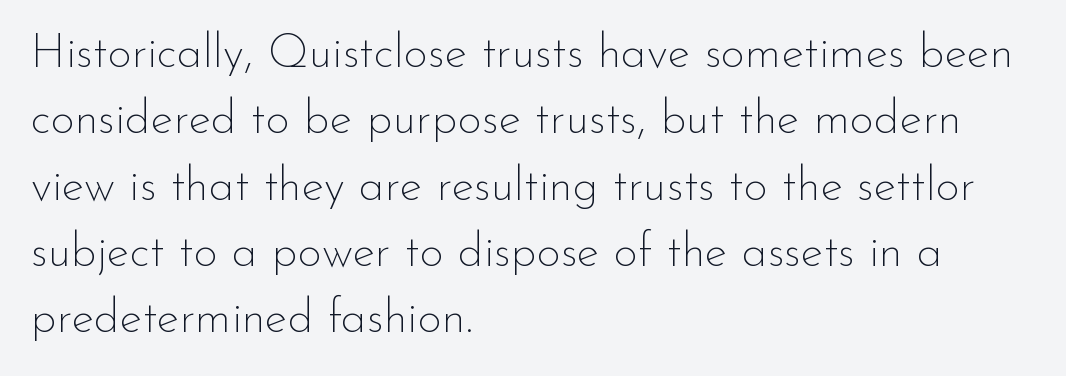
Q: Is the text bold? A: No.
Q: Is the text italic (slanted)? A: No, it is upright.
Q: Is the typeface a serif or a sans-serif typeface? A: Sans-serif.
Q: Is the text underlined? A: No.
Q: How is the paragraph aligned? A: Left-aligned.
Q: Is the spacing between letters normal or unusually wide? A: Normal.
Q: Is the spacing between lines tight, normal or loose? A: Normal.
Q: Width (condensed, normal, or wide)? A: Normal.
Q: Stroke contrast? A: Low.
Q: x-height? A: Small.
Q: Monospaced? A: No.
